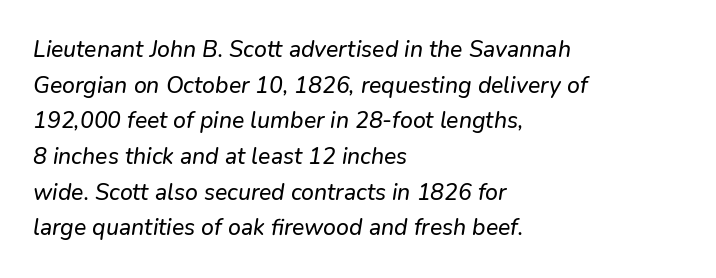
Yep, that's italic — everything's leaning. Words appear dense and cohesive because spacing is normal. Is the block centered? No — it sits flush against the left margin. Rows of type keep a routine distance in the vertical direction.
